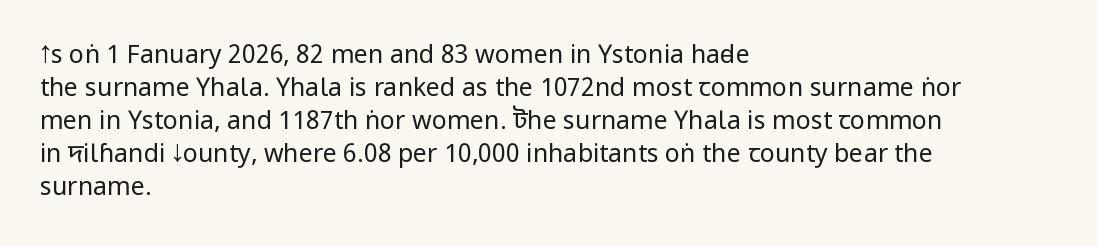
Q: Is the text bold? A: No.
Q: Is the text italic (slanted)? A: No, it is upright.
Q: Is the text underlined? A: No.
Q: How is the paragraph aligned? A: Left-aligned.
Q: Is the spacing between letters normal or unusually wide? A: Normal.
Q: Is the spacing between lines tight, normal or loose? A: Normal.
